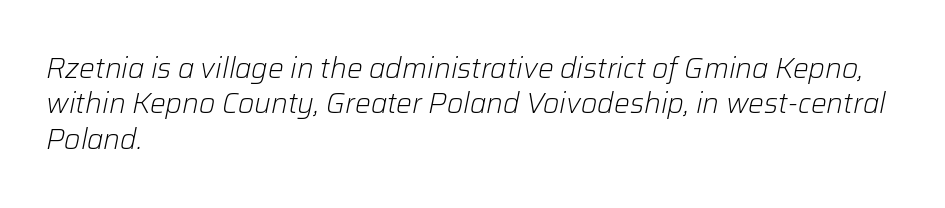
The image shows 28 px light type, italic (leaning right); set left-aligned, normal line spacing (1.26x), normal letter spacing, not underlined; low stroke contrast and a medium x-height.
